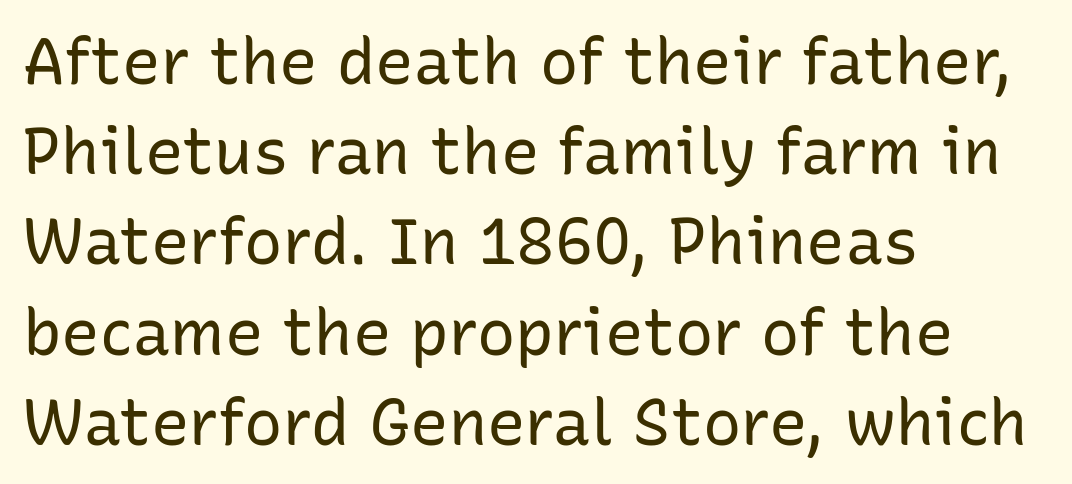
{"serif": "no", "italic": "no", "bold": "no", "weight": "regular", "width": "normal", "stroke_contrast": "low", "x_height": "medium", "monospaced": "no", "underline": "no", "align": "left", "line_spacing": "normal", "line_spacing_ratio": 1.41, "letter_spacing": "normal", "letter_spacing_em": 0.0, "glyph_px": 64}
